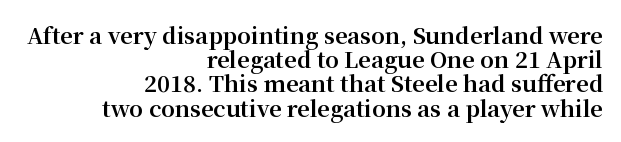
Q: Is the text bold? A: Yes.
Q: Is the text italic (slanted)? A: No, it is upright.
Q: Is the text underlined? A: No.
Q: How is the paragraph aligned? A: Right-aligned.
Q: Is the spacing between letters normal or unusually wide? A: Normal.
Q: Is the spacing between lines tight, normal or loose? A: Tight.
